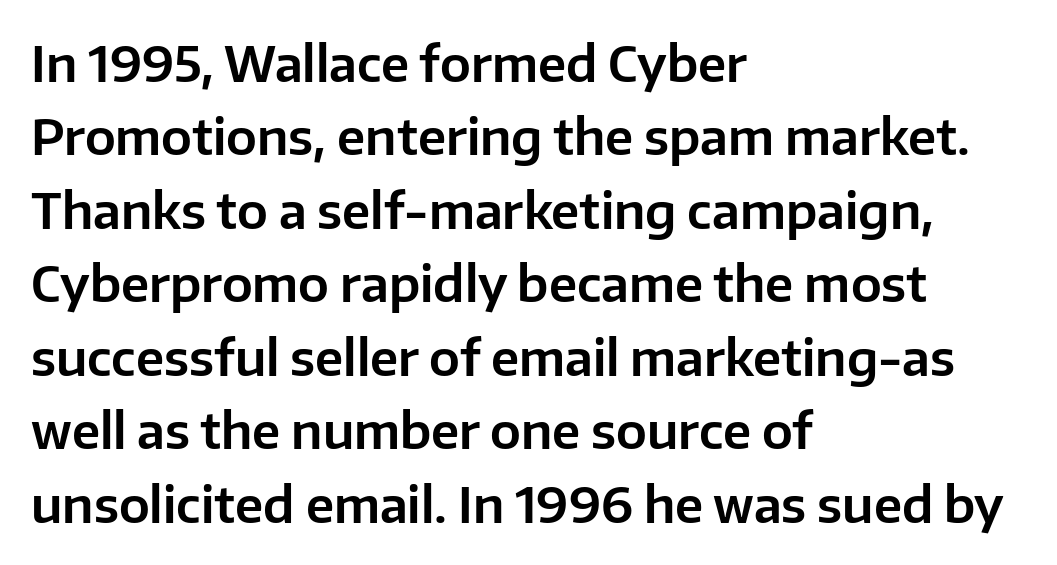
Q: Is the text italic (slanted)? A: No, it is upright.
Q: Is the typeface a serif or a sans-serif typeface? A: Sans-serif.
Q: Is the text underlined? A: No.
Q: How is the paragraph aligned? A: Left-aligned.
Q: Is the spacing between letters normal or unusually wide? A: Normal.
Q: Is the spacing between lines tight, normal or loose? A: Normal.
Q: Width (condensed, normal, or wide)? A: Normal.
Q: Stroke contrast? A: Low.
Q: x-height? A: Medium.
Q: Monospaced? A: No.
